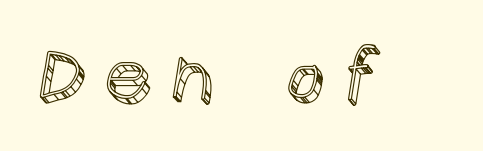
{"width": "normal", "x_height": "large", "monospaced": "no", "underline": "no", "letter_spacing": "wide", "letter_spacing_em": 0.22, "glyph_px": 78}
